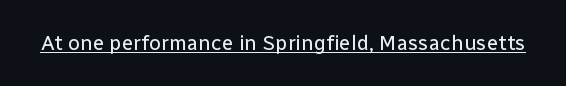
Q: Is the text bold? A: No.
Q: Is the text italic (slanted)? A: No, it is upright.
Q: Is the text underlined? A: Yes.
Q: Is the spacing between letters normal or unusually wide? A: Normal.
